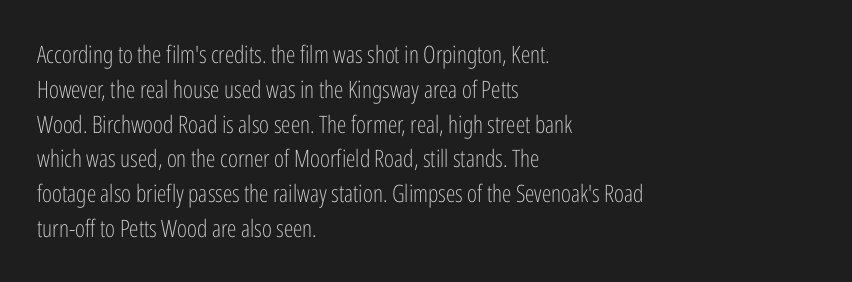
Q: Is the text bold? A: No.
Q: Is the text italic (slanted)? A: No, it is upright.
Q: Is the text underlined? A: No.
Q: How is the paragraph aligned? A: Left-aligned.
Q: Is the spacing between letters normal or unusually wide? A: Normal.
Q: Is the spacing between lines tight, normal or loose? A: Normal.
